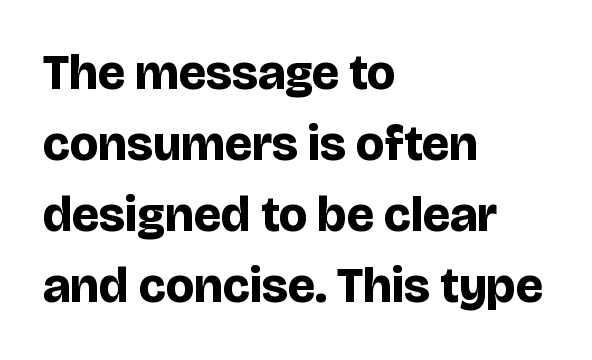
Q: Is the text bold? A: Yes.
Q: Is the text italic (slanted)? A: No, it is upright.
Q: Is the typeface a serif or a sans-serif typeface? A: Sans-serif.
Q: Is the text underlined? A: No.
Q: How is the paragraph aligned? A: Left-aligned.
Q: Is the spacing between letters normal or unusually wide? A: Normal.
Q: Is the spacing between lines tight, normal or loose? A: Normal.
Q: Width (condensed, normal, or wide)? A: Normal.
Q: Stroke contrast? A: Low.
Q: x-height? A: Large.
Q: Monospaced? A: No.
